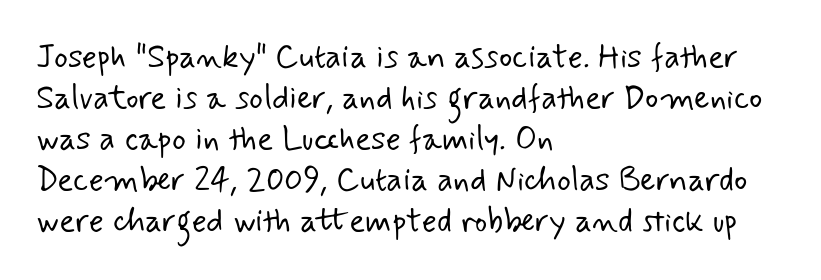
The image shows 33 px light sans-serif type; set left-aligned, line spacing 1.24x, normal letter spacing, not underlined; low stroke contrast and a small x-height.
